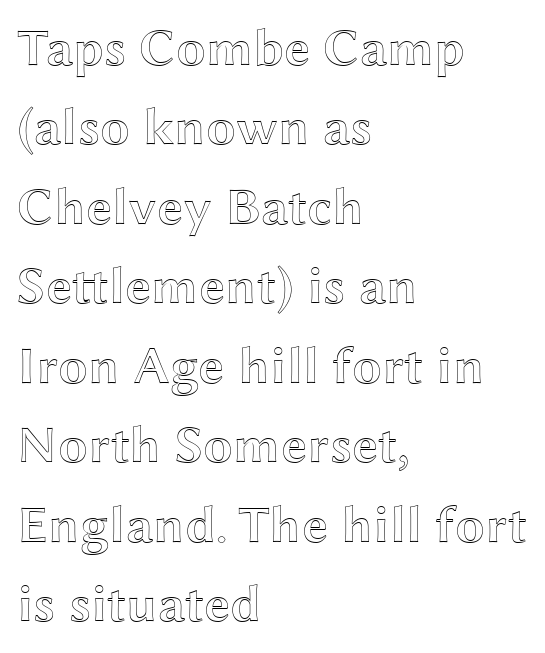
Compared with typical paragraphs, the rows here are spaced about the same. Underline: absent. Short and long lines alike share a common starting point at left. Spacing between characters is what you'd get straight out of the box. Each letter keeps its own natural width here, so spacing adapts to shape. Nope, not italic — everything's standing straight.
